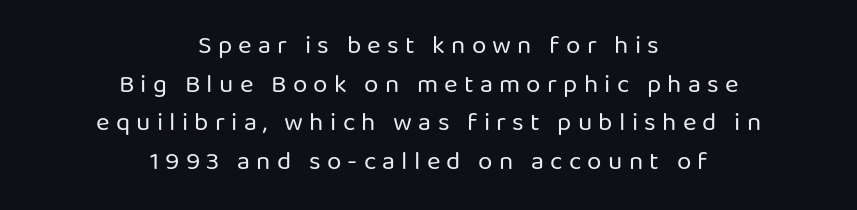
The paragraph has two soft edges and a firm central axis. The letterforms stand isolated, each surrounded by extra space. What's the leading like? Ordinary, nothing unusual. Heft: none added — not bold. This is roman type, the default non-slanted kind. A clean baseline with only descenders dipping below it.
